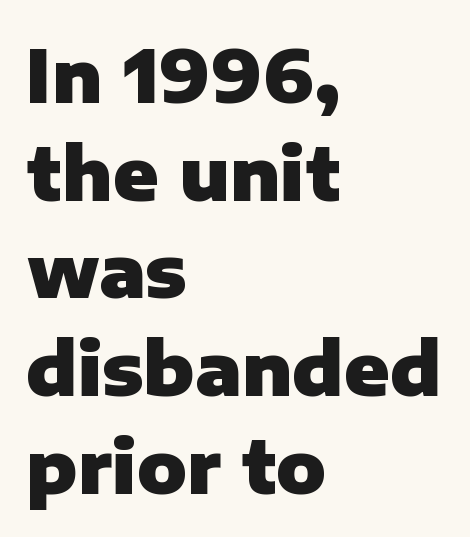
{"serif": "no", "italic": "no", "bold": "yes", "weight": "heavy", "width": "normal", "stroke_contrast": "low", "x_height": "medium", "monospaced": "no", "underline": "no", "align": "left", "line_spacing": "normal", "line_spacing_ratio": 1.32, "letter_spacing": "normal", "letter_spacing_em": 0.0, "glyph_px": 74}
